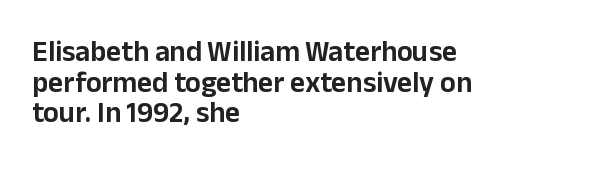
Q: Is the text italic (slanted)? A: No, it is upright.
Q: Is the typeface a serif or a sans-serif typeface? A: Sans-serif.
Q: Is the text underlined? A: No.
Q: How is the paragraph aligned? A: Left-aligned.
Q: Is the spacing between letters normal or unusually wide? A: Normal.
Q: Is the spacing between lines tight, normal or loose? A: Tight.
Q: Width (condensed, normal, or wide)? A: Normal.
Q: Stroke contrast? A: Low.
Q: x-height? A: Medium.
Q: Monospaced? A: No.
